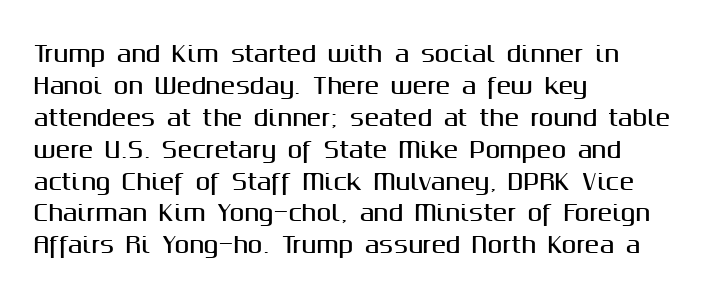
Q: Is the text italic (slanted)? A: No, it is upright.
Q: Is the text underlined? A: No.
Q: How is the paragraph aligned? A: Left-aligned.
Q: Is the spacing between letters normal or unusually wide? A: Normal.
Q: Is the spacing between lines tight, normal or loose? A: Normal.
